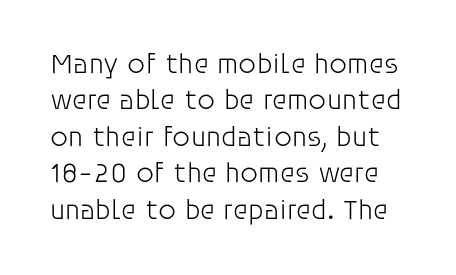
Q: Is the text bold? A: No.
Q: Is the text italic (slanted)? A: No, it is upright.
Q: Is the typeface a serif or a sans-serif typeface? A: Sans-serif.
Q: Is the text underlined? A: No.
Q: Is the spacing between letters normal or unusually wide? A: Normal.
Q: Is the spacing between lines tight, normal or loose? A: Normal.
Q: Width (condensed, normal, or wide)? A: Normal.
Q: Stroke contrast? A: Low.
Q: x-height? A: Large.
Q: Monospaced? A: No.
